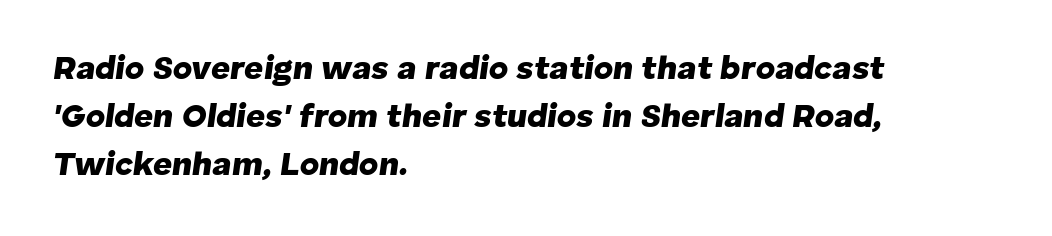
The image shows 33 px heavy type, italic (leaning right); set left-aligned, normal line spacing (1.45x), normal letter spacing, not underlined; low stroke contrast and a medium x-height.
